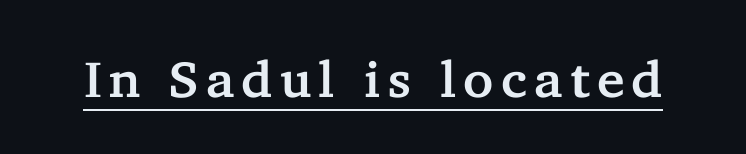
{"serif": "yes", "italic": "no", "width": "normal", "stroke_contrast": "low", "x_height": "medium", "monospaced": "no", "underline": "yes", "glyph_px": 51}
